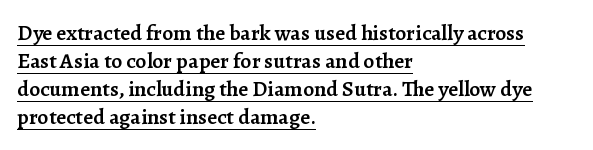
{"italic": "no", "bold": "semi", "underline": "yes", "align": "left", "line_spacing": "normal", "line_spacing_ratio": 1.28, "letter_spacing": "normal", "letter_spacing_em": 0.0, "glyph_px": 22}
